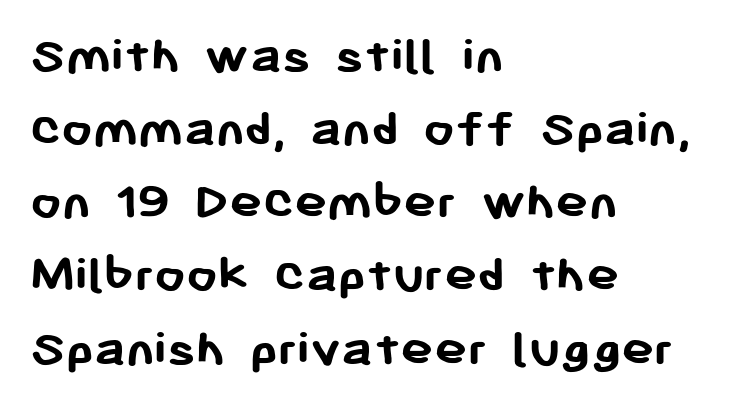
Only glyphs here, with clear space below each row. The rendering anchors every line to the left-hand side. Normally led — the rows are evenly, conventionally spaced. Thick stems and heavy bowls — unmistakably bold. Honestly, the letter spacing is just normal — you wouldn't notice it. The type sits square on the baseline with zero lean.
